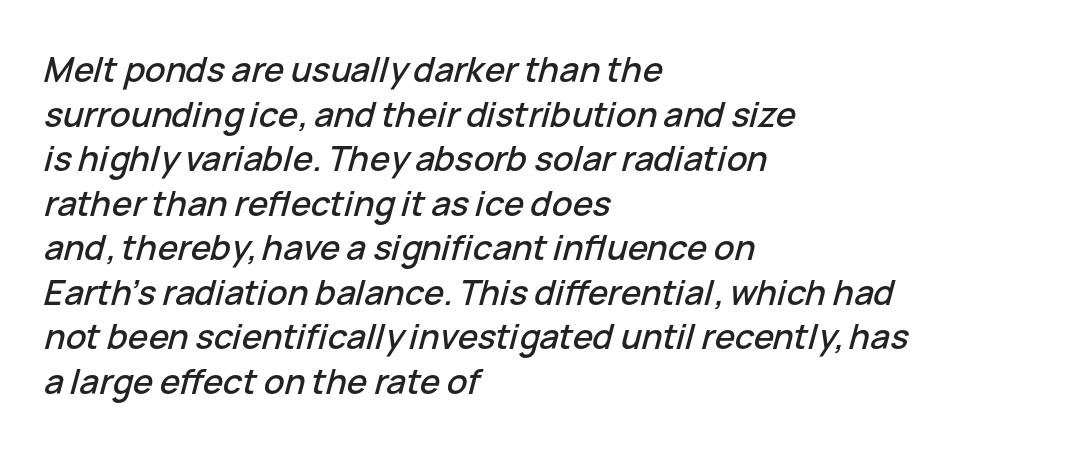
This block has exactly the height ordinary leading produces. Which margin do the lines hug? The left one — the right edge is uneven. Spacing verdict: proportional, widths tailored to each character. This is oblique type, the kind used for emphasis or titles. Glance below the letters and you will spot only blank space.
